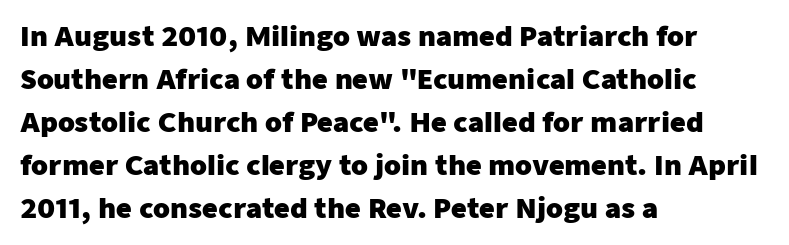
{"italic": "no", "bold": "yes", "underline": "no", "align": "left", "line_spacing": "normal", "line_spacing_ratio": 1.59, "letter_spacing": "normal", "letter_spacing_em": 0.0, "glyph_px": 27}
